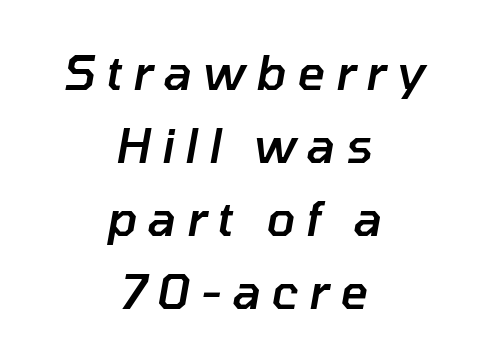
Do the characters align in a grid? No, the font is proportional. Slightly chunky letters — semibold, I'd say, not full bold. The words here are not underlined. Regarding leading, the lines here are spaced in the standard way. The passage is arranged like a title page — every line centered.
